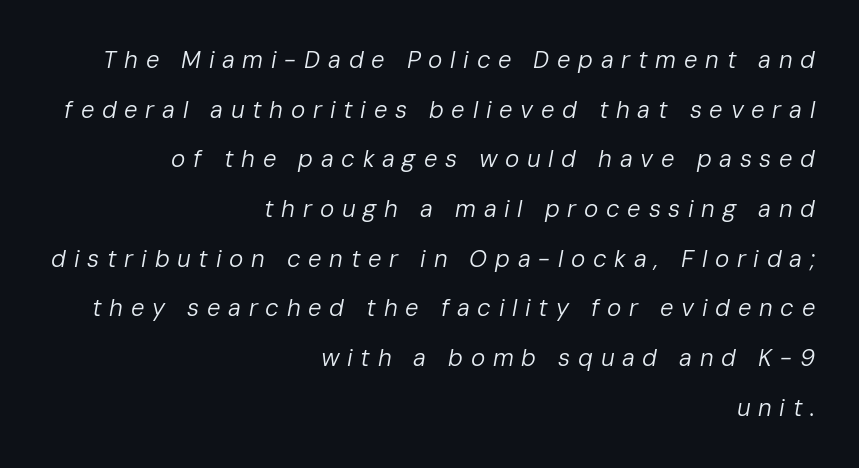
The image shows 24 px text type, italic (leaning right); set right-aligned, loose line spacing (2.07x), unusually wide letter spacing (+0.32 em), not underlined.
